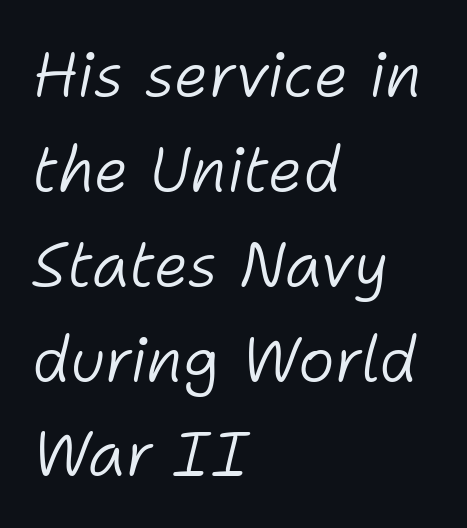
Underlining? Definitely not there. No letter is thick-stroked: the sample isn't bold. Horizontal alignment here is leftward, the default for most running prose. This sample has the flowing, uneven cadence of proportional lettering. What's the leading like? Ordinary, nothing unusual. What stands out about the letter spacing? Nothing — it is the standard amount.
